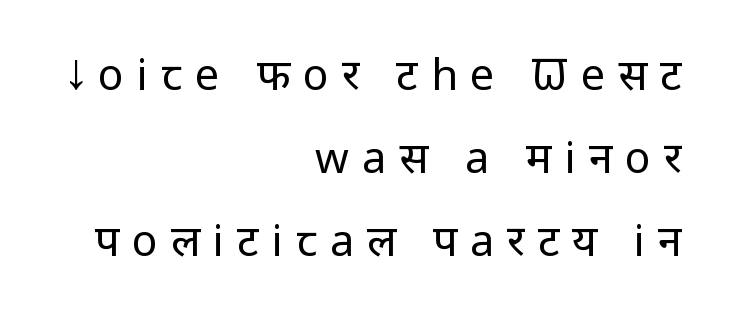
The passage shown is not underscored anywhere. Widely set lines give the paragraph a tall, airy silhouette. These lines are rendered in a variable-pitch font. The paragraph shown leans on its right margin. On a weight scale, this lands at 450 or below. Unlike italic type, these characters show no tilt at all.
